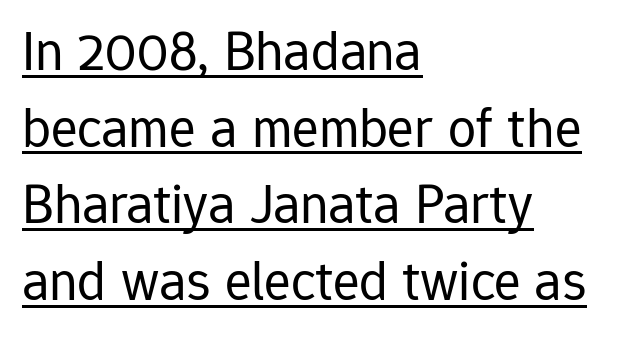
Q: Is the text bold? A: No.
Q: Is the text italic (slanted)? A: No, it is upright.
Q: Is the typeface a serif or a sans-serif typeface? A: Sans-serif.
Q: Is the text underlined? A: Yes.
Q: How is the paragraph aligned? A: Left-aligned.
Q: Is the spacing between letters normal or unusually wide? A: Normal.
Q: Is the spacing between lines tight, normal or loose? A: Normal.
Q: Width (condensed, normal, or wide)? A: Normal.
Q: Stroke contrast? A: Low.
Q: x-height? A: Medium.
Q: Monospaced? A: No.
